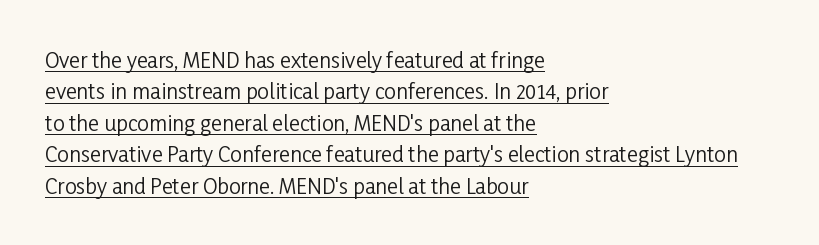
Q: Is the text bold? A: No.
Q: Is the text italic (slanted)? A: No, it is upright.
Q: Is the text underlined? A: Yes.
Q: How is the paragraph aligned? A: Left-aligned.
Q: Is the spacing between letters normal or unusually wide? A: Normal.
Q: Is the spacing between lines tight, normal or loose? A: Normal.
